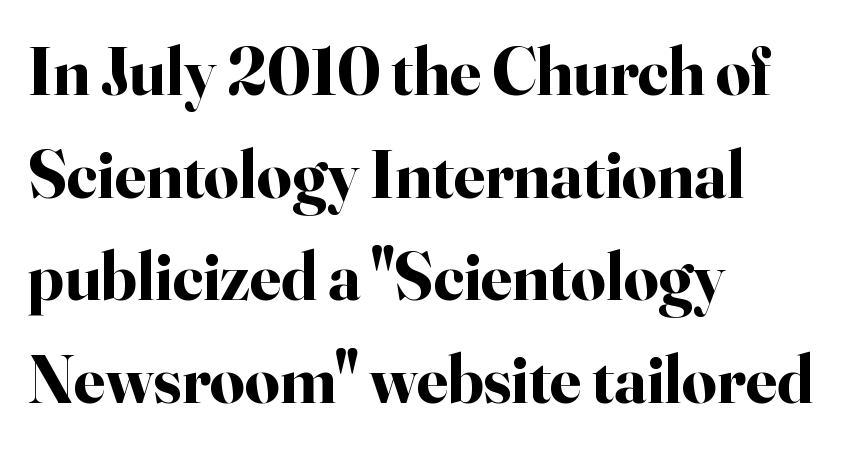
This sample keeps an unexceptional amount of space between lines. Caption: standard tracking, unaltered. Character widths vary here, with narrow letters taking less room than wide ones. The setting favours the left margin, as ordinary paragraphs usually do. A dark, heavy texture on the line: the type is bold.
